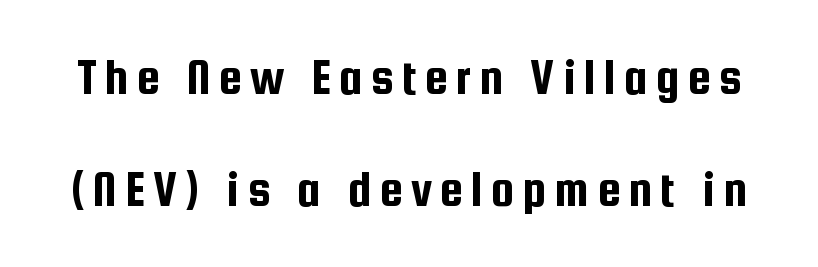
The image shows 52 px condensed sans-serif type, upright; set loose line spacing (2.16x), not underlined; low stroke contrast and a medium x-height.
